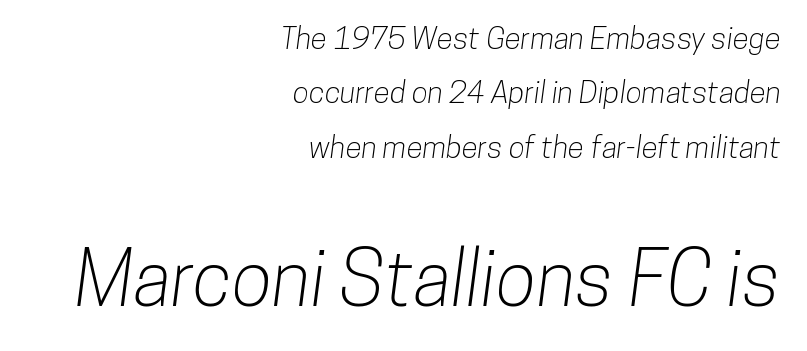
The image shows 75 px condensed sans-serif type; set right-aligned, line spacing 1.81x, normal letter spacing, not underlined; the second (bottom) block is 2.5x larger; low stroke contrast and a medium x-height.
